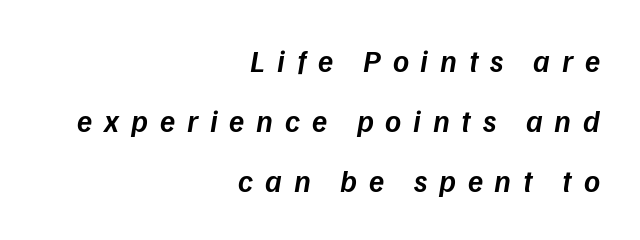
{"italic": "yes", "lean": "right", "slant_degrees": 9, "bold": "semi", "weight": "semibold", "width": "normal", "stroke_contrast": "low", "x_height": "medium", "monospaced": "no", "underline": "no", "align": "right", "line_spacing": "loose", "line_spacing_ratio": 1.94, "letter_spacing": "wide", "letter_spacing_em": 0.38, "glyph_px": 31}
